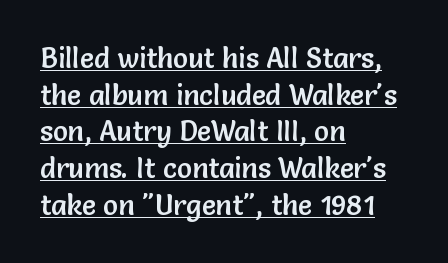
The image shows 28 px sans-serif type, upright; set left-aligned, normal line spacing (1.31x), normal letter spacing, underlined; low stroke contrast and a medium x-height.
